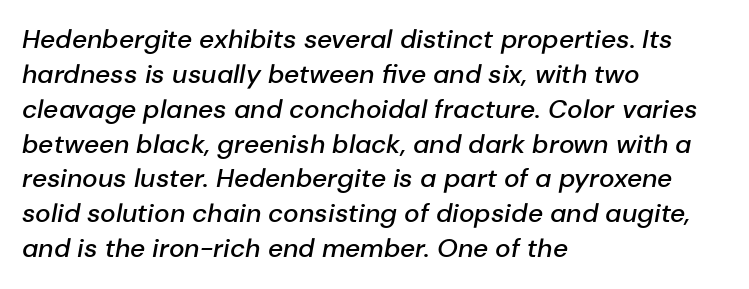
Q: Is the text bold? A: Semi-bold.
Q: Is the text italic (slanted)? A: Yes, it leans right by about 10 degrees.
Q: Is the text underlined? A: No.
Q: How is the paragraph aligned? A: Left-aligned.
Q: Is the spacing between letters normal or unusually wide? A: Normal.
Q: Is the spacing between lines tight, normal or loose? A: Normal.
